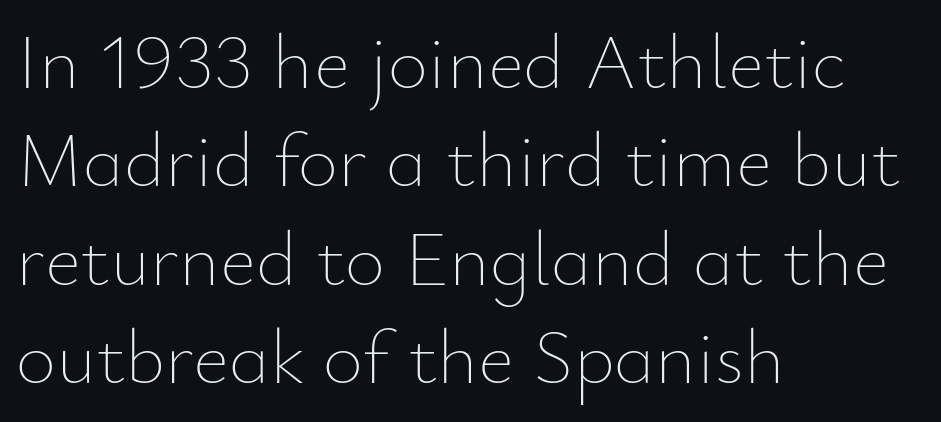
The line texture is even and compact thanks to regular tracking. Unbolded letterforms with no extra heft. No italicization has been applied; the sample stays upright. All the whitespace from short lines collects on the right.
